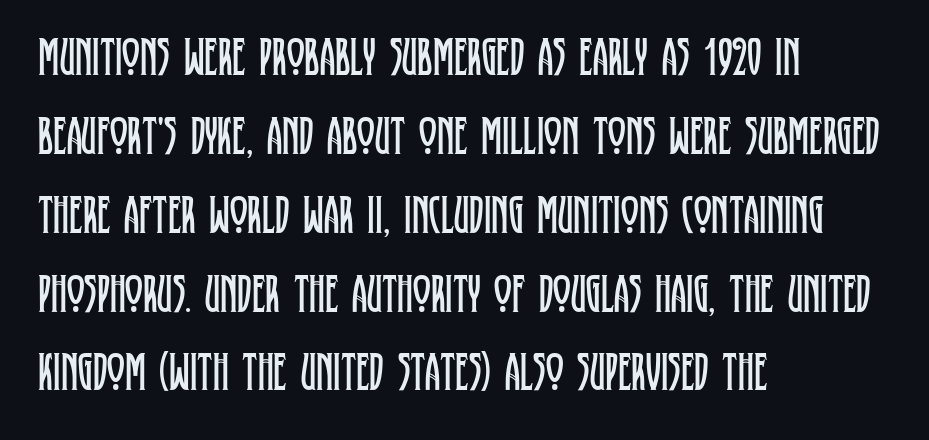
The typeface has the unassuming heft of standard copy or less. Normally led — the rows are evenly, conventionally spaced. If you drew a line through each stem, it would be perfectly vertical. Quick note: underline off. The setting favours the left margin, as ordinary paragraphs usually do.
